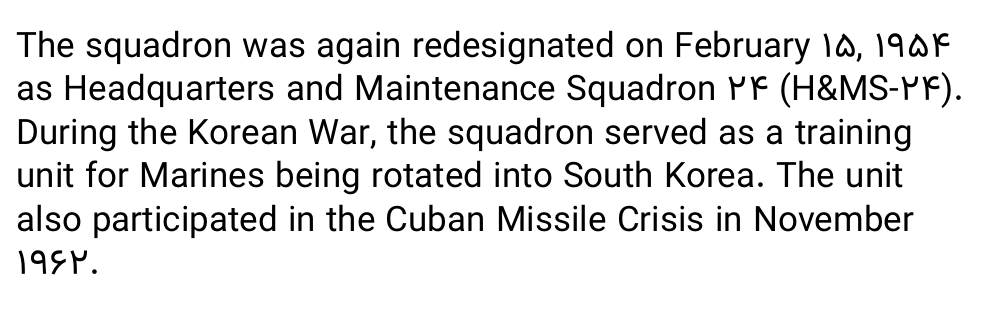
{"serif": "no", "italic": "no", "bold": "no", "weight": "regular", "width": "normal", "stroke_contrast": "low", "x_height": "medium", "monospaced": "no", "underline": "no", "align": "left", "line_spacing_ratio": 1.24, "letter_spacing": "normal", "letter_spacing_em": 0.0, "glyph_px": 35}
